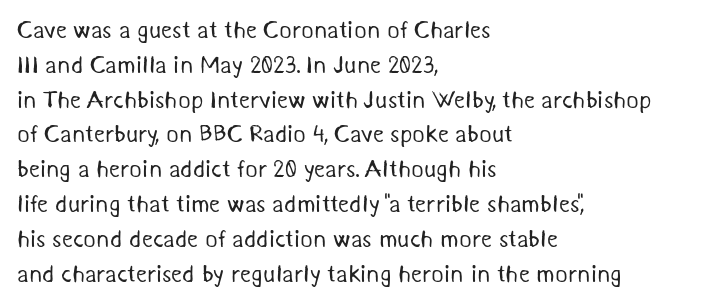
The image shows 24 px text type; set left-aligned, normal line spacing (1.45x), normal letter spacing, not underlined.
